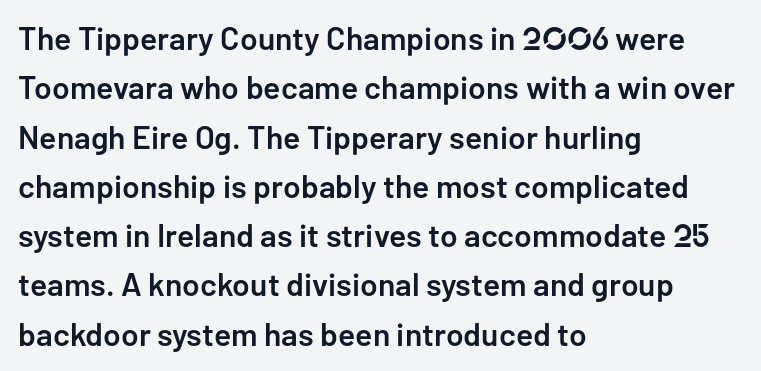
Q: Is the text bold? A: Semi-bold.
Q: Is the text italic (slanted)? A: No, it is upright.
Q: Is the typeface a serif or a sans-serif typeface? A: Sans-serif.
Q: Is the text underlined? A: No.
Q: How is the paragraph aligned? A: Left-aligned.
Q: Is the spacing between letters normal or unusually wide? A: Normal.
Q: Is the spacing between lines tight, normal or loose? A: Normal.
Q: Width (condensed, normal, or wide)? A: Normal.
Q: Stroke contrast? A: Low.
Q: x-height? A: Medium.
Q: Monospaced? A: No.
